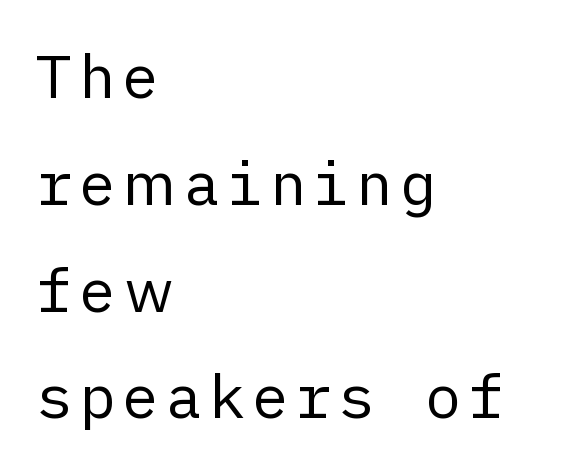
{"serif": "no", "italic": "no", "bold": "no", "weight": "regular", "width": "normal", "stroke_contrast": "low", "x_height": "medium", "underline": "no", "align": "left", "line_spacing_ratio": 1.78, "glyph_px": 60}
